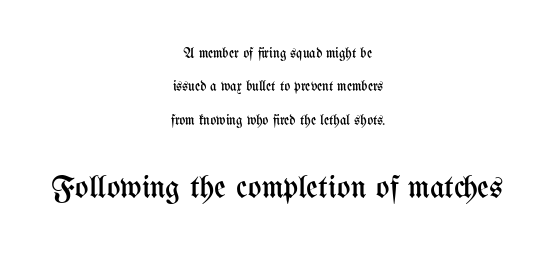
The image shows 32 px regular-weight, condensed type, upright; set centered, loose line spacing (2.39x), normal letter spacing, not underlined; the second (bottom) block is 2.29x larger; medium stroke contrast and a medium x-height.
